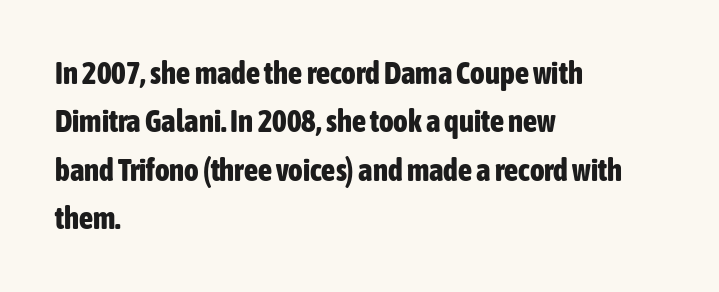
Q: Is the text bold? A: Yes.
Q: Is the text italic (slanted)? A: No, it is upright.
Q: Is the typeface a serif or a sans-serif typeface? A: Sans-serif.
Q: Is the text underlined? A: No.
Q: How is the paragraph aligned? A: Left-aligned.
Q: Is the spacing between letters normal or unusually wide? A: Normal.
Q: Is the spacing between lines tight, normal or loose? A: Normal.
Q: Width (condensed, normal, or wide)? A: Condensed.
Q: Stroke contrast? A: Low.
Q: x-height? A: Medium.
Q: Monospaced? A: No.
